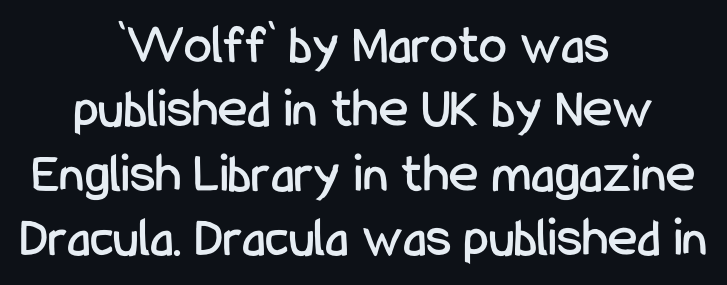
Vertical strokes here are truly vertical. These lines are rendered in a variable-pitch font. The letterforms sit shoulder to shoulder at normal distance. Visually the block forms a symmetrical silhouette, jagged on both flanks. Reading down the column, the eye jumps only a short way to each next line.
